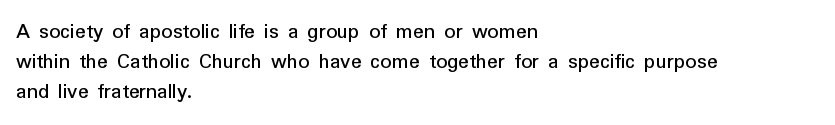
The image shows 22 px text type, upright; set left-aligned, normal line spacing (1.36x), normal letter spacing, not underlined.
